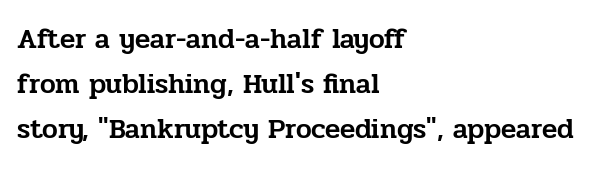
{"serif": "yes", "italic": "no", "width": "normal", "stroke_contrast": "low", "x_height": "medium", "monospaced": "no", "underline": "no", "align": "left", "line_spacing": "normal", "line_spacing_ratio": 1.61, "letter_spacing": "normal", "letter_spacing_em": 0.0, "glyph_px": 28}
